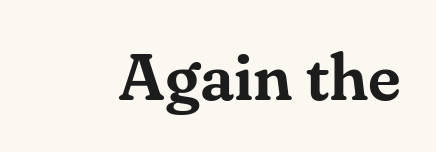
The image shows 66 px serif type, upright; set normal letter spacing, not underlined; medium stroke contrast and a small x-height.
